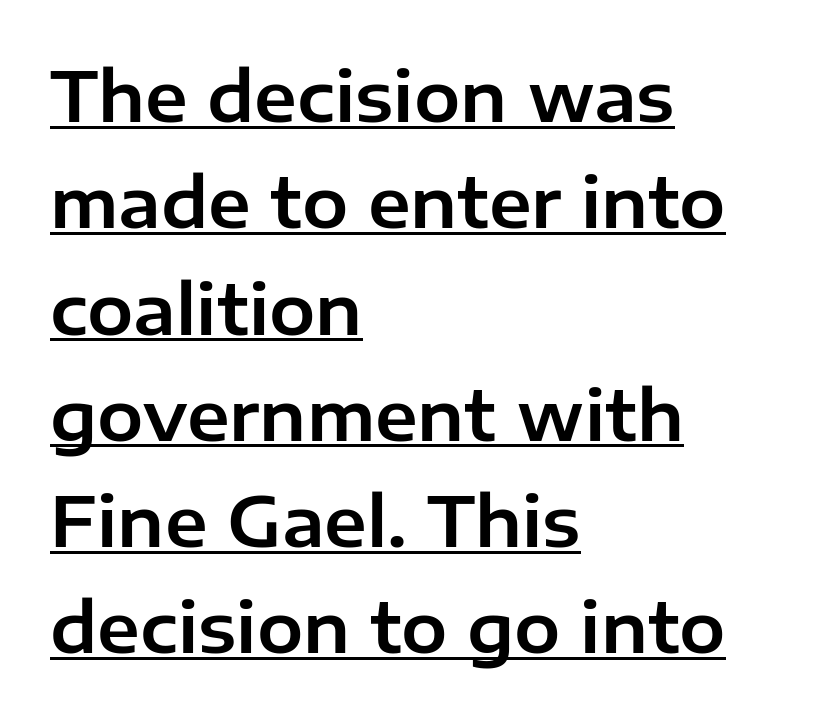
Q: Is the text italic (slanted)? A: No, it is upright.
Q: Is the typeface a serif or a sans-serif typeface? A: Sans-serif.
Q: Is the text underlined? A: Yes.
Q: How is the paragraph aligned? A: Left-aligned.
Q: Is the spacing between letters normal or unusually wide? A: Normal.
Q: Is the spacing between lines tight, normal or loose? A: Normal.
Q: Width (condensed, normal, or wide)? A: Normal.
Q: Stroke contrast? A: Low.
Q: x-height? A: Medium.
Q: Monospaced? A: No.
